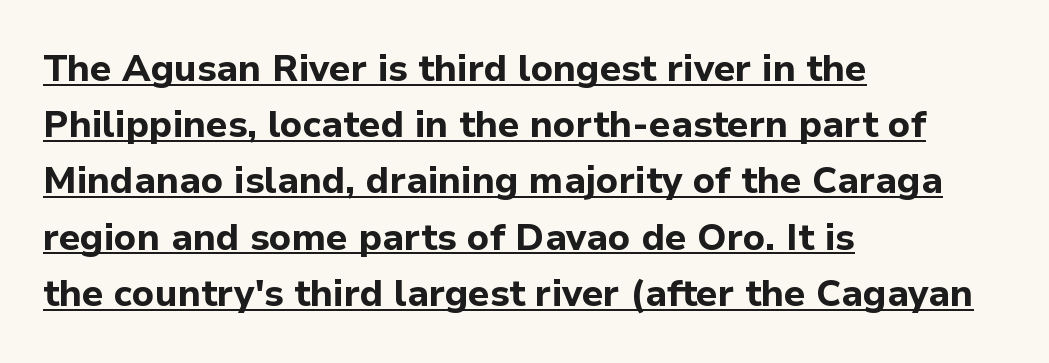
Standard letterfit; no display-style spreading of the glyphs. These lines are rendered in a variable-pitch font. The lettering holds an erect, upright posture throughout. The rendering anchors every line to the left-hand side. I'd call this a sans setting — the letters go barefoot. How would I describe the line gaps? Plain and ordinary.
